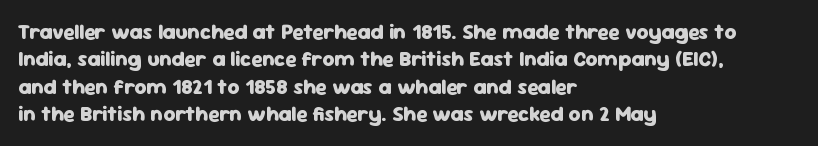
The rendering anchors every line to the left-hand side. This is the regular roman posture of the typeface. A normal amount of white space separates one row of letters from the next. The face used here is rendered with its standard letterfit. A clean baseline with only descenders dipping below it. The sample has been set heavy, in full bold.
